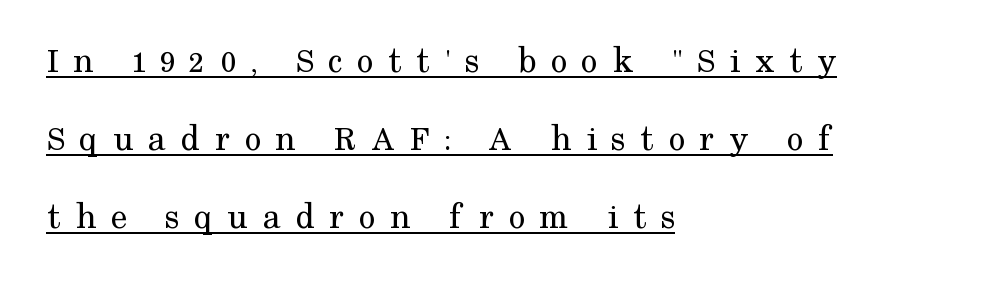
The image shows 37 px regular-weight serif type, upright; set left-aligned, loose line spacing (2.11x), unusually wide letter spacing (+0.39 em), underlined; medium stroke contrast and a medium x-height.
